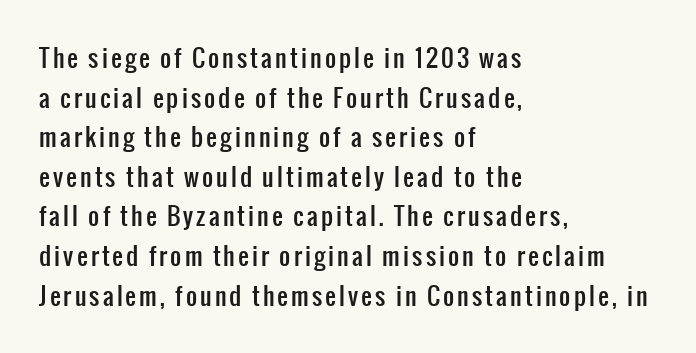
Q: Is the text italic (slanted)? A: No, it is upright.
Q: Is the text underlined? A: No.
Q: How is the paragraph aligned? A: Left-aligned.
Q: Is the spacing between lines tight, normal or loose? A: Normal.
